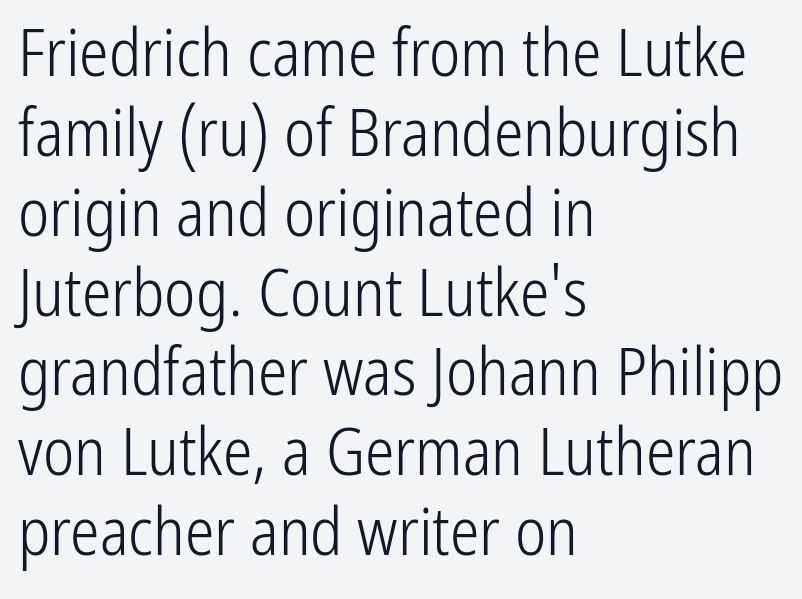
Nothing unusual about the tracking: characters are spaced as the font intends. A typesetter would label this face a sans. Varying glyph widths throughout — classic text-font behaviour. The text block is weighted toward the left margin, trailing off unevenly rightward. Plain, unruled lines of type. Nothing heavy about these letters — not bold at all.
